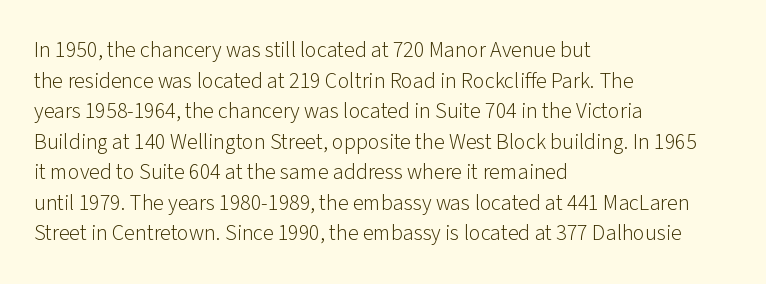
Here the glyphs are tracked normally, forming tight word shapes. This sample keeps an unexceptional amount of space between lines. Every character sits straight up, as roman type does. Each stroke keeps to a modest, everyday thickness or less. This rendering uses left alignment, leaving the right contour irregular. Descenders are the only things crossing below the line.
